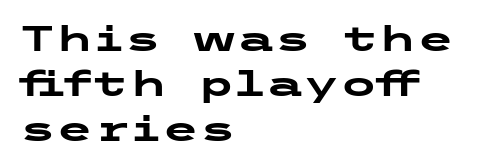
Q: Is the text bold? A: Yes.
Q: Is the text italic (slanted)? A: No, it is upright.
Q: Is the typeface a serif or a sans-serif typeface? A: Sans-serif.
Q: Is the text underlined? A: No.
Q: How is the paragraph aligned? A: Left-aligned.
Q: Is the spacing between letters normal or unusually wide? A: Normal.
Q: Is the spacing between lines tight, normal or loose? A: Normal.
Q: Width (condensed, normal, or wide)? A: Wide.
Q: Stroke contrast? A: Low.
Q: x-height? A: Medium.
